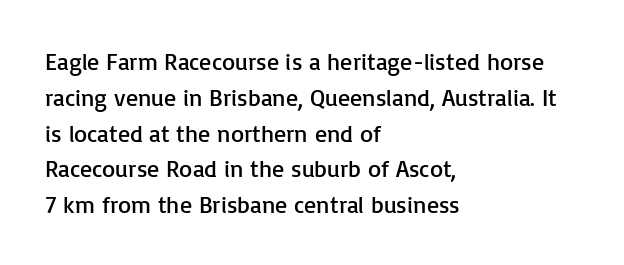
The setting favours the left margin, as ordinary paragraphs usually do. Upright lettering throughout. Letter spacing: default. No chunkiness to these letters — they're not bold.
